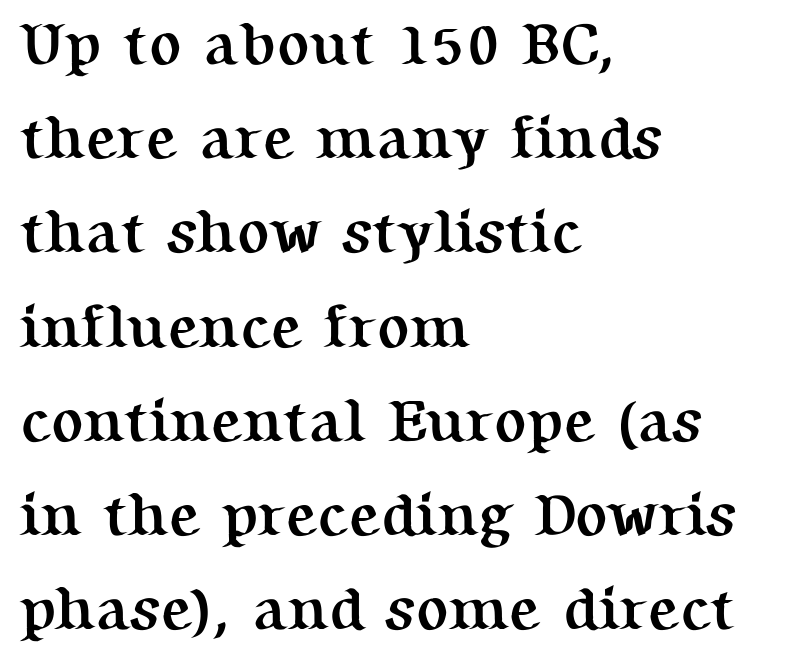
Q: Is the text bold? A: Yes.
Q: Is the text italic (slanted)? A: No, it is upright.
Q: Is the typeface a serif or a sans-serif typeface? A: Serif.
Q: Is the text underlined? A: No.
Q: How is the paragraph aligned? A: Left-aligned.
Q: Is the spacing between letters normal or unusually wide? A: Normal.
Q: Is the spacing between lines tight, normal or loose? A: Normal.
Q: Width (condensed, normal, or wide)? A: Normal.
Q: Stroke contrast? A: Medium.
Q: x-height? A: Medium.
Q: Monospaced? A: No.
